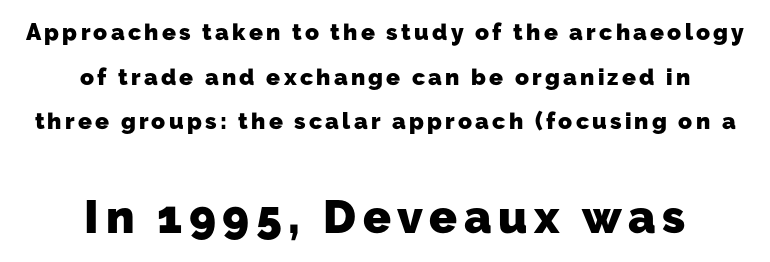
The face used here is a sans, in the tradition of grotesques and geometrics. Nobody drew a line under any word here. Between these two stacked blocks, the lower one wins on size. Caption: multi-line text, centered on the measure. You could not count columns in this text — the font is proportionally spaced. Its strokes are broad and dark, the hallmark of bold type.
